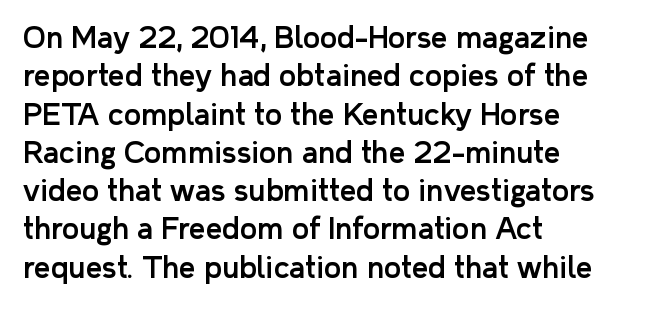
Q: Is the text italic (slanted)? A: No, it is upright.
Q: Is the typeface a serif or a sans-serif typeface? A: Sans-serif.
Q: Is the text underlined? A: No.
Q: How is the paragraph aligned? A: Left-aligned.
Q: Is the spacing between letters normal or unusually wide? A: Normal.
Q: Is the spacing between lines tight, normal or loose? A: Normal.
Q: Width (condensed, normal, or wide)? A: Normal.
Q: Stroke contrast? A: Low.
Q: x-height? A: Medium.
Q: Monospaced? A: No.
